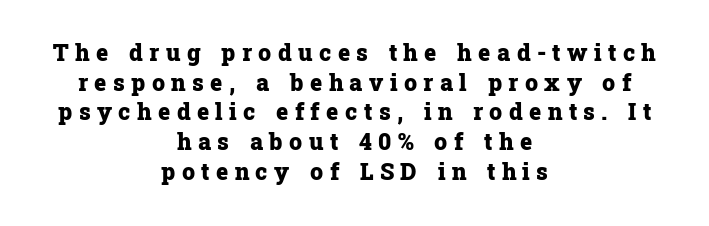
The image shows 23 px bold type, upright; set centered, normal line spacing (1.29x), unusually wide letter spacing (+0.28 em), not underlined.
